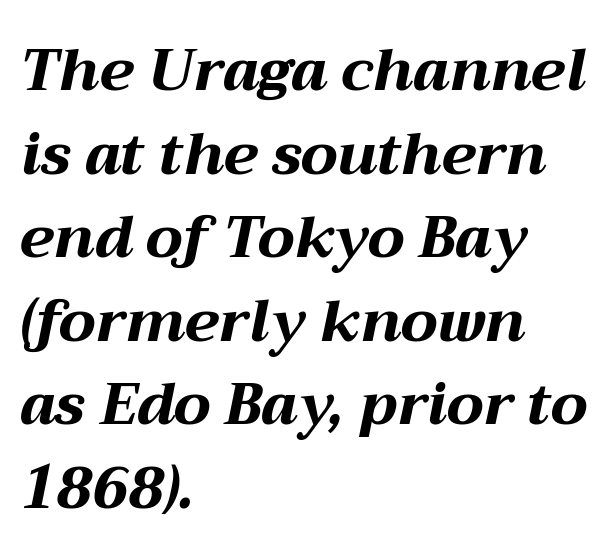
The image shows 58 px bold, wide type, italic (leaning right); set left-aligned, normal line spacing (1.44x), normal letter spacing, not underlined; medium stroke contrast and a medium x-height.
